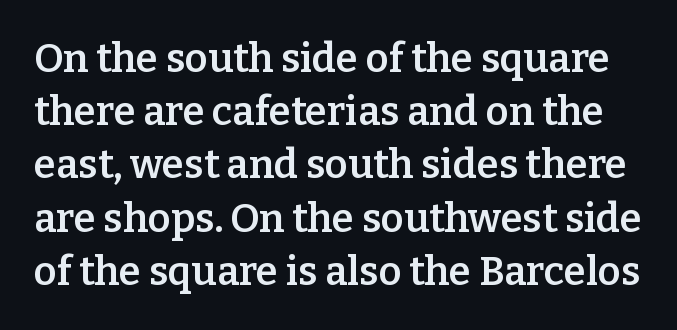
{"serif": "yes", "italic": "no", "bold": "semi", "weight": "semibold", "width": "normal", "stroke_contrast": "low", "x_height": "medium", "monospaced": "no", "underline": "no", "line_spacing": "normal", "line_spacing_ratio": 1.33, "letter_spacing": "normal", "letter_spacing_em": 0.0, "glyph_px": 40}
